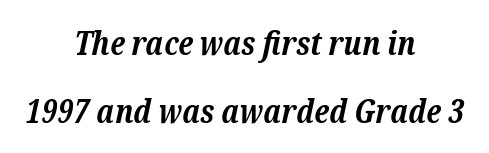
A typesetter would call this leading open, well beyond the default. Think of a printed novel: that variable character pitch is what you see here. Yep, that's italic — everything's leaning. The glyphs are unaccompanied by any horizontal stroke below them.
